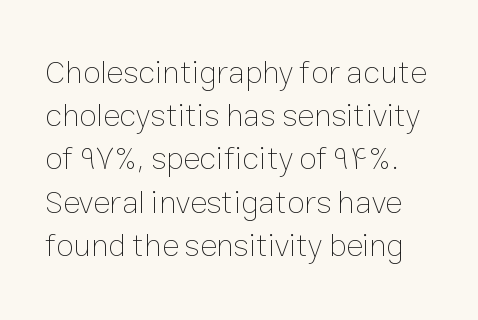
Q: Is the text bold? A: No.
Q: Is the text italic (slanted)? A: No, it is upright.
Q: Is the text underlined? A: No.
Q: Is the spacing between letters normal or unusually wide? A: Normal.
Q: Is the spacing between lines tight, normal or loose? A: Normal.
Q: Width (condensed, normal, or wide)? A: Normal.
Q: Stroke contrast? A: Low.
Q: x-height? A: Medium.
Q: Monospaced? A: No.
